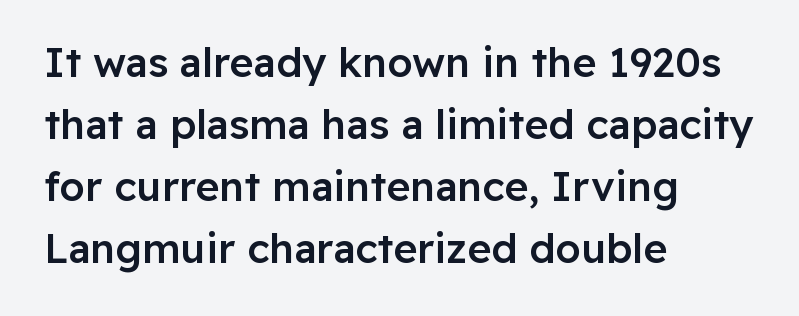
The image shows 41 px semibold sans-serif type, upright; set left-aligned, normal line spacing (1.51x), normal letter spacing, not underlined; low stroke contrast and a medium x-height.
